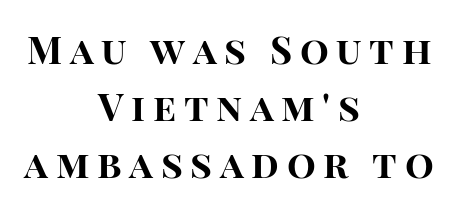
Q: Is the text bold? A: Yes.
Q: Is the text italic (slanted)? A: No, it is upright.
Q: Is the typeface a serif or a sans-serif typeface? A: Sans-serif.
Q: Is the text underlined? A: No.
Q: How is the paragraph aligned? A: Centered.
Q: Is the spacing between letters normal or unusually wide? A: Unusually wide.
Q: Is the spacing between lines tight, normal or loose? A: Normal.
Q: Width (condensed, normal, or wide)? A: Normal.
Q: Stroke contrast? A: High.
Q: x-height? A: Large.
Q: Monospaced? A: No.
